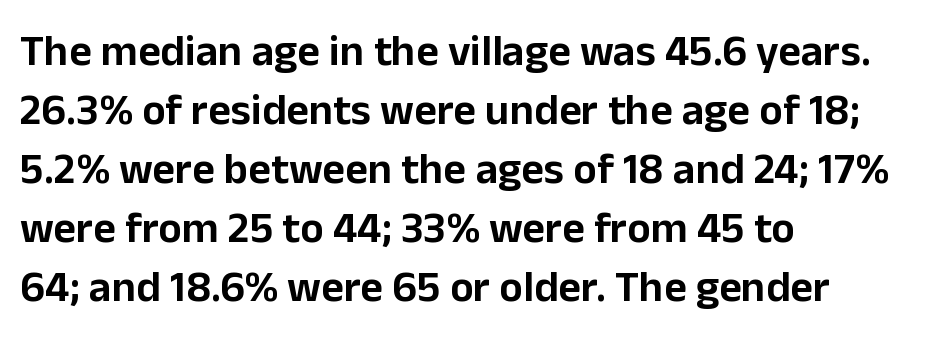
This sample uses a sans-serif face. Words float on clear page, feet unadorned. Nothing unusual about the tracking: characters are spaced as the font intends. The axis of the letterforms is exactly vertical. The rendering uses a moderate line-height, typical for paragraphs.
